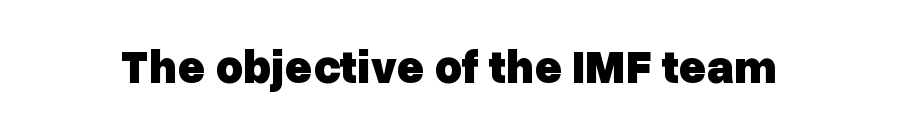
This rendering leaves character spacing at its baseline value. The face used here has the dense, thick strokes of a bold. Look at the bottom of the vertical strokes: they stop flat, with no serifs. The rendering uses natural spacing where letterforms have individual widths.
